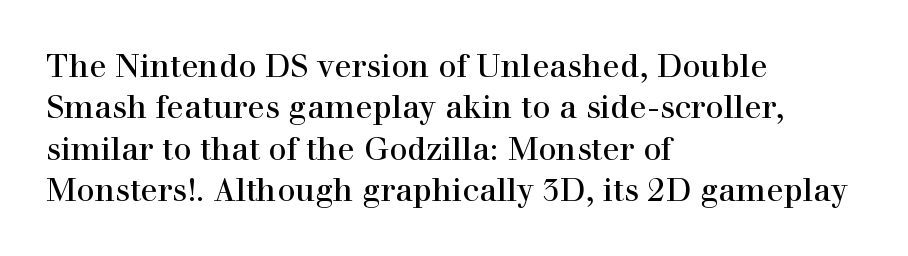
Nobody drew a line under any word here. It's the straight-up-and-down kind of type. The letters sit at their default tracking, neither squeezed nor spread. The face used here is seriffed, in the tradition of book romans. Horizontal alignment here is leftward, the default for most running prose. Do the characters align in a grid? No, the font is proportional.
